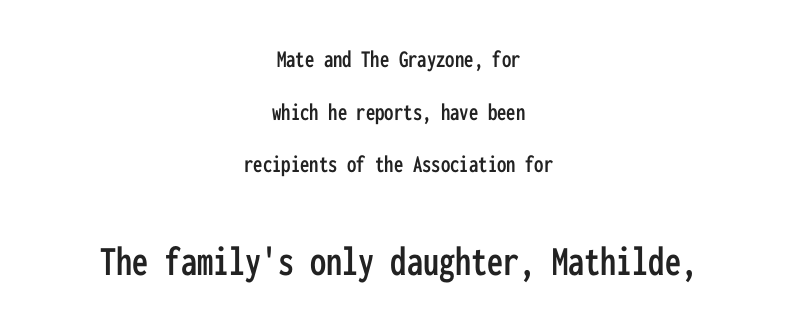
Each letter, wide or thin by design, is forced into the same width here. No italicization has been applied; the sample stays upright. Is there much room between lines? Yes — plenty of vertical air separates them. Reading down the block, each line starts at a different indent, mirrored at its end. Check the space under the baseline: it is left empty.
